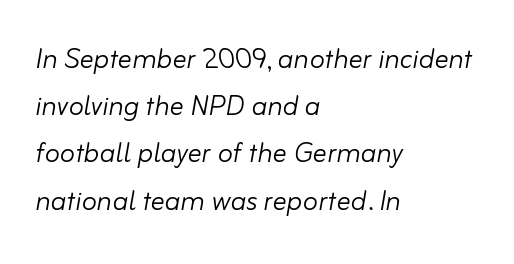
Q: Is the text bold? A: No.
Q: Is the text italic (slanted)? A: Yes, it leans right by about 10 degrees.
Q: Is the text underlined? A: No.
Q: How is the paragraph aligned? A: Left-aligned.
Q: Is the spacing between letters normal or unusually wide? A: Normal.
Q: Is the spacing between lines tight, normal or loose? A: Normal.
Q: Width (condensed, normal, or wide)? A: Normal.
Q: Stroke contrast? A: Low.
Q: x-height? A: Small.
Q: Monospaced? A: No.
